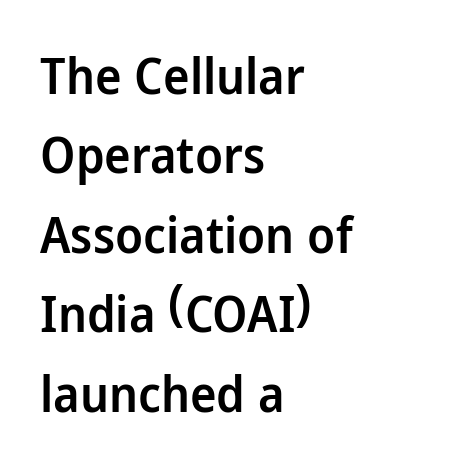
The image shows 50 px semibold sans-serif type, upright; set left-aligned, normal line spacing (1.59x), normal letter spacing, not underlined; low stroke contrast and a medium x-height.
